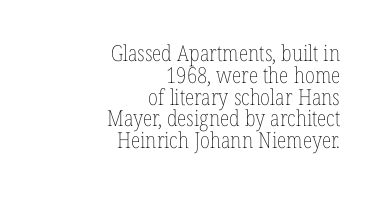
{"italic": "no", "bold": "no", "underline": "no", "align": "right", "line_spacing": "tight", "line_spacing_ratio": 0.99, "letter_spacing": "normal", "letter_spacing_em": 0.0, "glyph_px": 22}
